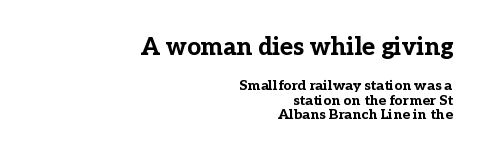
The image shows 24 px bold type, upright; set right-aligned, tight line spacing (1.04x), normal letter spacing, not underlined; the first (top) block is 1.71x larger.
